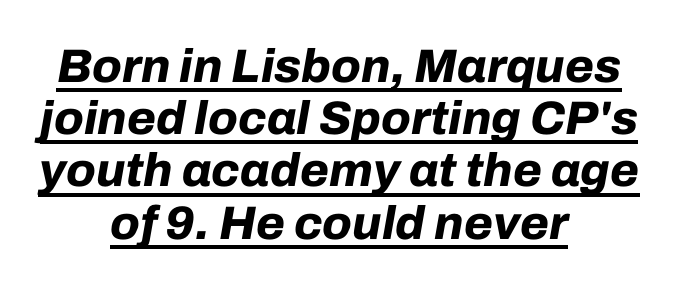
{"italic": "yes", "lean": "right", "slant_degrees": 10, "bold": "yes", "weight": "bold", "width": "normal", "stroke_contrast": "low", "x_height": "medium", "monospaced": "no", "underline": "yes", "align": "center", "line_spacing": "tight", "line_spacing_ratio": 1.11, "letter_spacing": "normal", "letter_spacing_em": 0.0, "glyph_px": 47}
